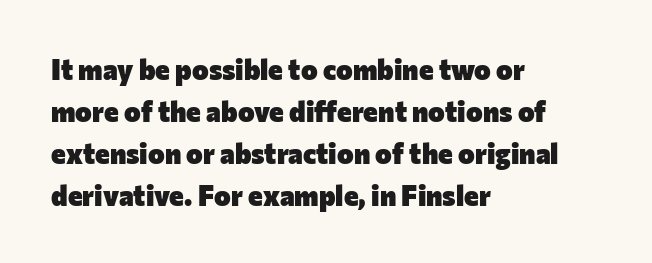
The image shows 28 px heavy sans-serif type, upright; set left-aligned, normal line spacing (1.5x), normal letter spacing, not underlined; low stroke contrast and a medium x-height.
